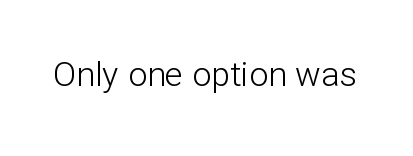
{"serif": "no", "italic": "no", "bold": "no", "weight": "light", "width": "normal", "stroke_contrast": "low", "x_height": "medium", "monospaced": "no", "underline": "no", "letter_spacing": "normal", "letter_spacing_em": 0.0, "glyph_px": 34}
